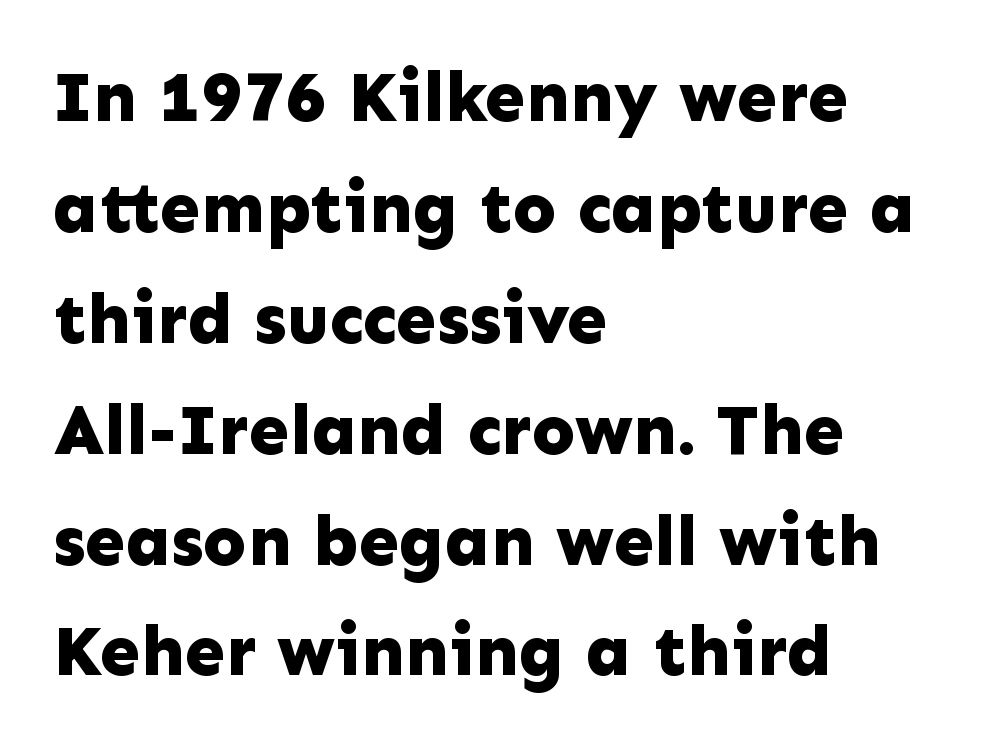
The rows are spaced the way most documents space them. The letters stand straight up with perfectly vertical stems. Horizontal alignment here is leftward, the default for most running prose. I'd call this a sans setting — the letters go barefoot.
